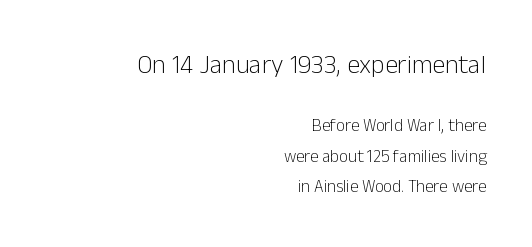
Check the space under the baseline: it is left empty. The font is comparable to plain body text, perhaps lighter. A student would call this right alignment; a typographer would say flush right, rag left. Look at the tracking — it's just the regular setting, nothing added. The letters stand upright; this is a roman face. Compare the two chunks: the upper has the greater cap height.
